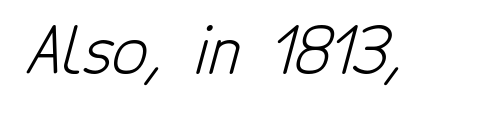
{"serif": "no", "bold": "no", "weight": "light", "width": "condensed", "stroke_contrast": "low", "x_height": "medium", "monospaced": "no", "underline": "no", "letter_spacing": "normal", "letter_spacing_em": 0.0, "glyph_px": 63}
